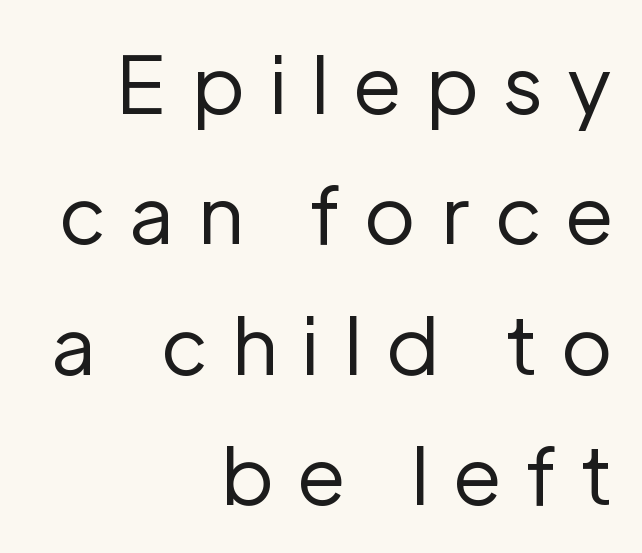
No word sits above an underline. Alignment: flush right. The strokes are not fattened; the text isn't bold. Words appear elongated and porous because spacing is wide. The space between consecutive lines is moderate. The face used here is a sans, in the tradition of grotesques and geometrics.
